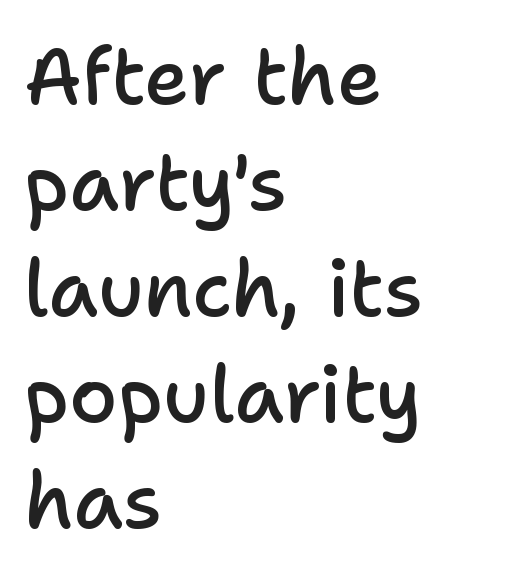
Q: Is the text bold? A: Semi-bold.
Q: Is the text italic (slanted)? A: No, it is upright.
Q: Is the typeface a serif or a sans-serif typeface? A: Sans-serif.
Q: Is the text underlined? A: No.
Q: How is the paragraph aligned? A: Left-aligned.
Q: Is the spacing between letters normal or unusually wide? A: Normal.
Q: Is the spacing between lines tight, normal or loose? A: Normal.
Q: Width (condensed, normal, or wide)? A: Normal.
Q: Stroke contrast? A: Low.
Q: x-height? A: Medium.
Q: Monospaced? A: No.
